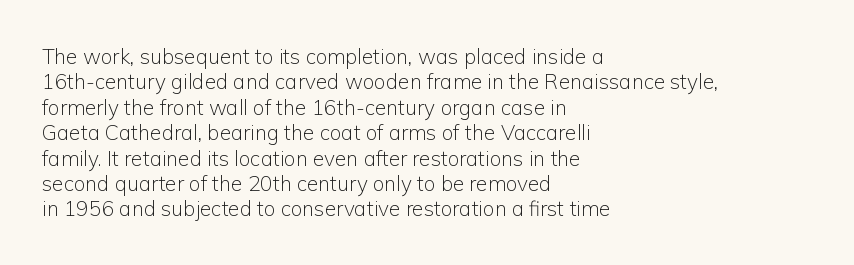
A bare baseline throughout the passage. Line beginnings align vertically; line endings do not. This sample uses plain, unmodified letter spacing. Posture: straight, roman, zero tilt. Is this a heavy cut? Hardly; it is regular or lighter.
